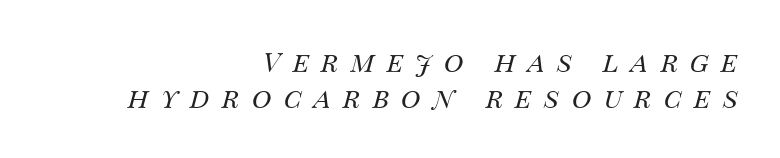
{"italic": "yes", "lean": "right", "slant_degrees": 14, "bold": "no", "underline": "no", "align": "right", "line_spacing": "normal", "line_spacing_ratio": 1.34, "letter_spacing": "wide", "letter_spacing_em": 0.45, "glyph_px": 27}
